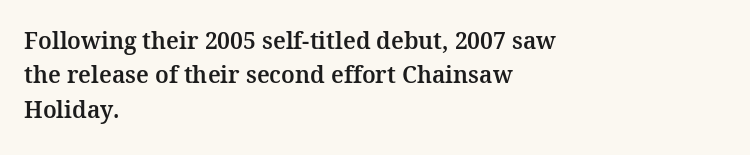
{"italic": "no", "underline": "no", "align": "left", "line_spacing": "normal", "line_spacing_ratio": 1.5, "letter_spacing": "normal", "letter_spacing_em": 0.0, "glyph_px": 23}
